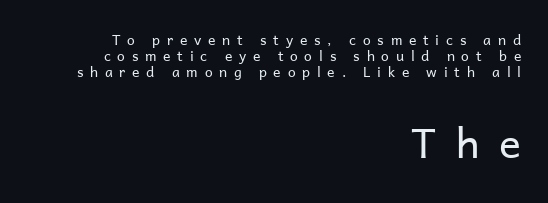
{"serif": "no", "italic": "no", "bold": "no", "weight": "regular", "width": "normal", "stroke_contrast": "low", "x_height": "medium", "monospaced": "no", "underline": "no", "align": "right", "line_spacing": "tight", "line_spacing_ratio": 1.13, "letter_spacing": "wide", "letter_spacing_em": 0.48, "larger_block": "second", "size_ratio": 2.93, "glyph_px": 41}
